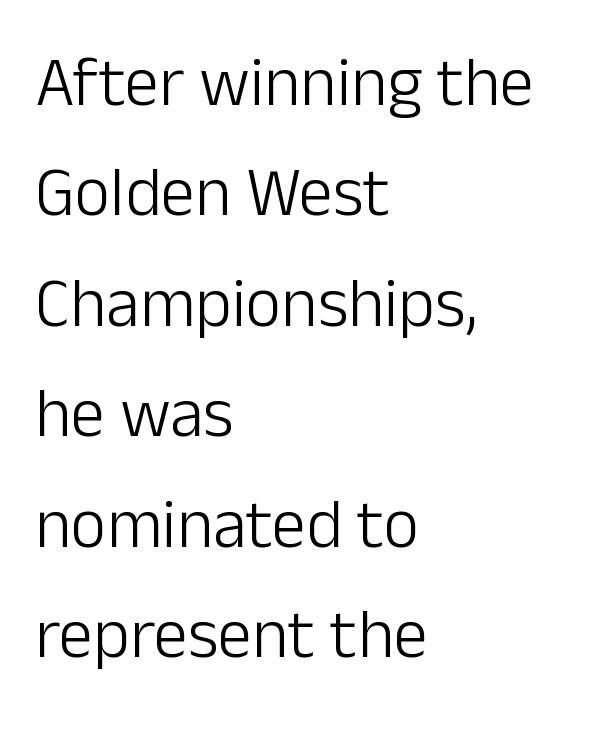
Q: Is the text bold? A: No.
Q: Is the text italic (slanted)? A: No, it is upright.
Q: Is the typeface a serif or a sans-serif typeface? A: Sans-serif.
Q: Is the text underlined? A: No.
Q: How is the paragraph aligned? A: Left-aligned.
Q: Is the spacing between letters normal or unusually wide? A: Normal.
Q: Is the spacing between lines tight, normal or loose? A: Normal.
Q: Width (condensed, normal, or wide)? A: Normal.
Q: Stroke contrast? A: Low.
Q: x-height? A: Medium.
Q: Monospaced? A: No.
